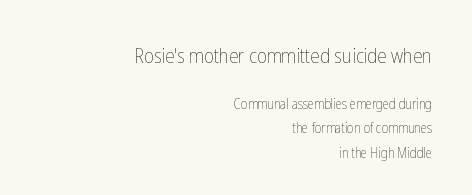
Glance below the letters and you will spot only blank space. Top chunk: large. Bottom chunk: small. Stems here are at most as thick as an everyday book face. This is roman type, the default non-slanted kind. Caption: multi-line text, flush right, ragged left. Characters follow at the spacing the type designer built in.
